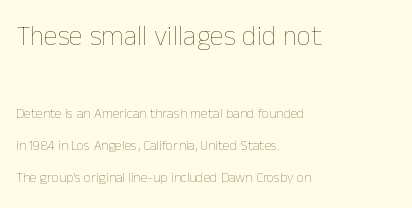
Q: Is the text bold? A: No.
Q: Is the text italic (slanted)? A: No, it is upright.
Q: Is the text underlined? A: No.
Q: How is the paragraph aligned? A: Left-aligned.
Q: Is the spacing between letters normal or unusually wide? A: Normal.
Q: Is the spacing between lines tight, normal or loose? A: Loose.
Q: Which block of text is set in a larger size, the first (top) or the second (bottom)? A: The first (top) one.
Q: Width (condensed, normal, or wide)? A: Normal.
Q: Stroke contrast? A: Low.
Q: x-height? A: Medium.
Q: Monospaced? A: No.
